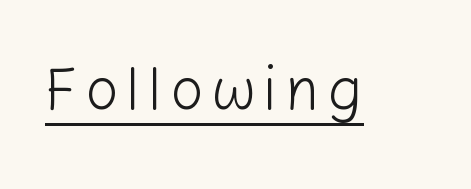
Serifs: no, the terminals of the letterforms are clean. Somebody hit Ctrl+U on this one — the words are underlined. The weight tops out at a normal text grade. You could not count columns in this text — the font is proportionally spaced. The lettering stays uniformly vertical, giving the passage a roman look.
